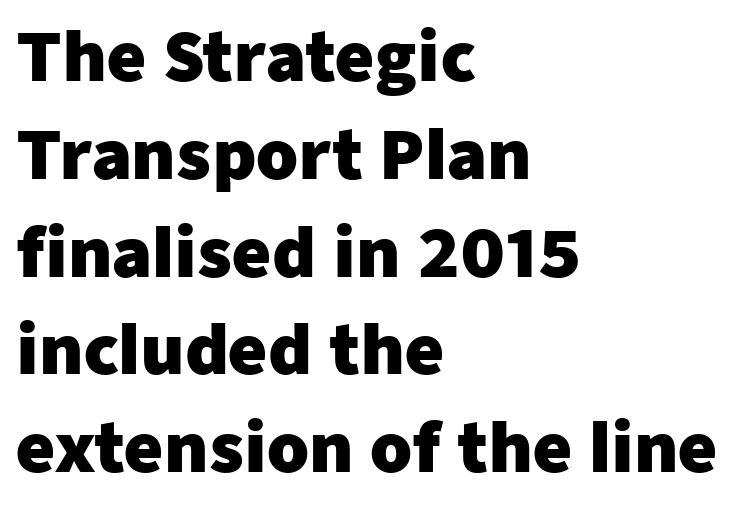
The text block is weighted toward the left margin, trailing off unevenly rightward. The designer left line spacing at the default. Lines of text with bare space underneath. The letters carry no serifs — their stems end cleanly without finishing strokes. The lettering holds an erect, upright posture throughout.
